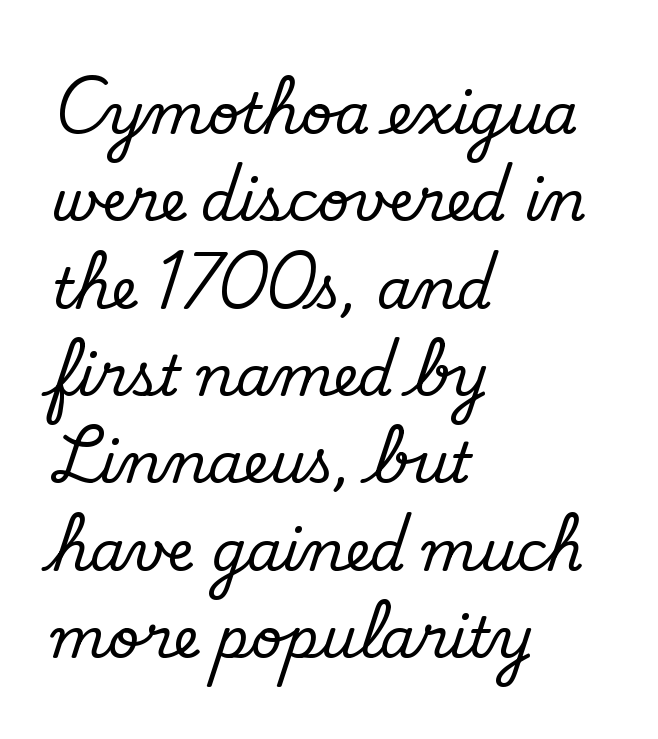
{"serif": "no", "bold": "no", "weight": "regular", "width": "normal", "stroke_contrast": "low", "x_height": "small", "monospaced": "no", "underline": "no", "align": "left", "line_spacing": "normal", "line_spacing_ratio": 1.56, "letter_spacing": "normal", "letter_spacing_em": 0.0, "glyph_px": 56}
